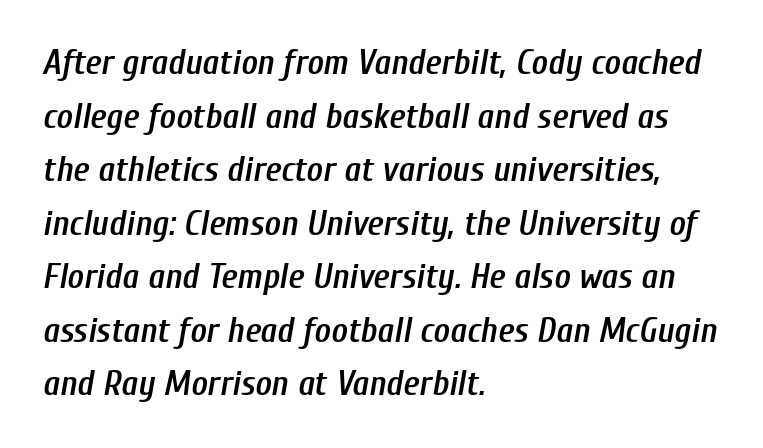
Reading down the block, your eye returns to a fixed left position each line. Does the lettering tilt? It does — this is italic. Successive baselines arrive at the customary interval. Each row of text sits above clean, open space. Standard letterfit; no display-style spreading of the glyphs. You could not count columns in this text — the font is proportionally spaced.
